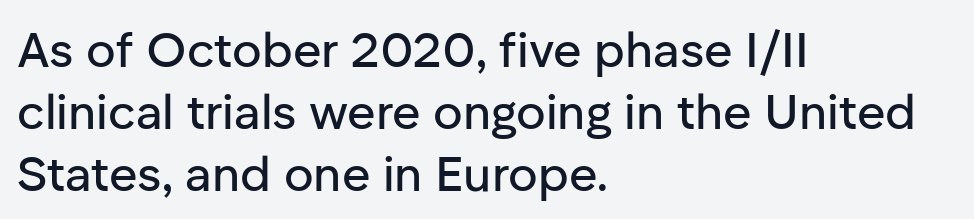
Q: Is the text italic (slanted)? A: No, it is upright.
Q: Is the typeface a serif or a sans-serif typeface? A: Sans-serif.
Q: Is the text underlined? A: No.
Q: How is the paragraph aligned? A: Left-aligned.
Q: Is the spacing between letters normal or unusually wide? A: Normal.
Q: Is the spacing between lines tight, normal or loose? A: Normal.
Q: Width (condensed, normal, or wide)? A: Normal.
Q: Stroke contrast? A: Low.
Q: x-height? A: Medium.
Q: Monospaced? A: No.
